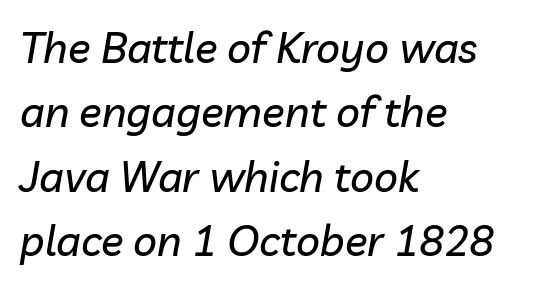
The image shows 42 px text type, italic (leaning right); set left-aligned, normal line spacing (1.53x), normal letter spacing, not underlined; low stroke contrast and a medium x-height.
